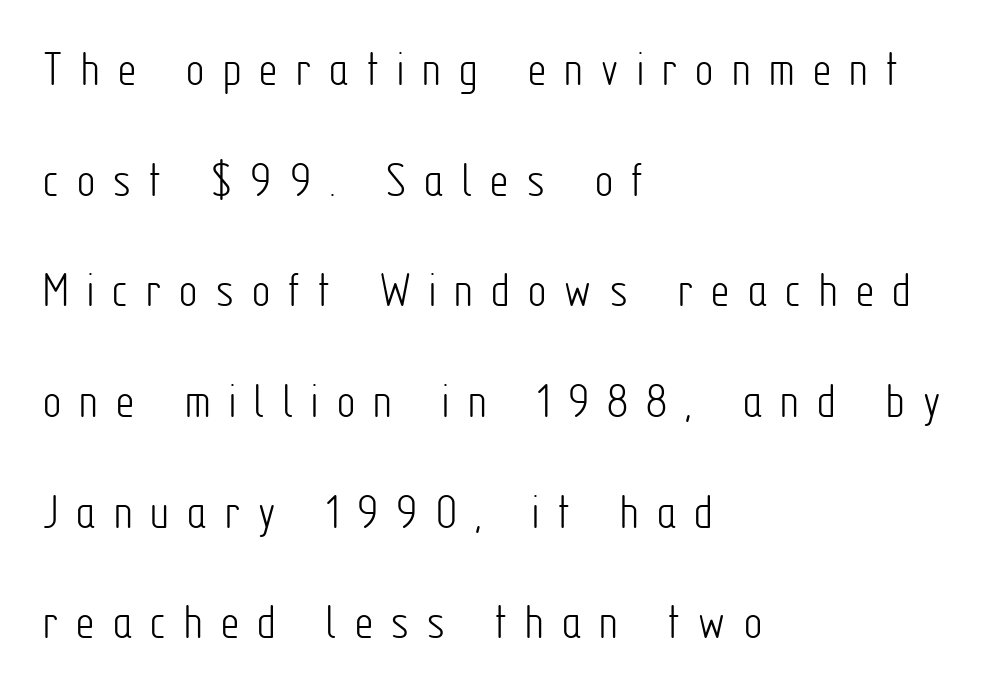
{"serif": "no", "italic": "no", "bold": "no", "weight": "light", "width": "condensed", "stroke_contrast": "low", "x_height": "medium", "monospaced": "no", "underline": "no", "align": "left", "line_spacing": "loose", "line_spacing_ratio": 2.17, "letter_spacing": "wide", "letter_spacing_em": 0.36, "glyph_px": 51}
